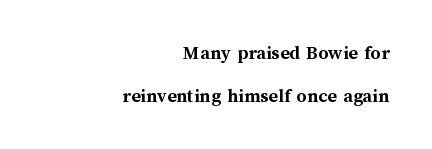
A full-strength bold gives these letters their thick strokes. The setting favours the right margin, as signatures and pull-quotes sometimes do. Posture: straight, roman, zero tilt. Just letters on the line, the space beneath them empty. The type is set solid horizontally, with unmodified tracking. The passage shown stacks its lines with a broad gap.
